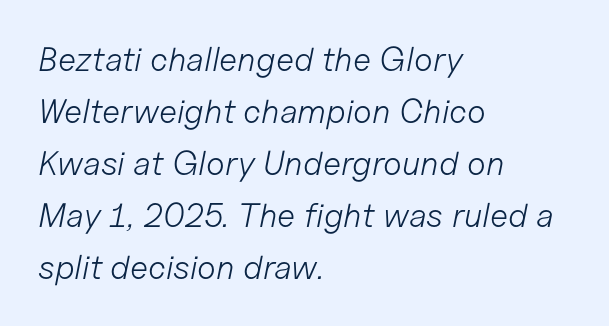
The image shows 34 px light type, italic (leaning right); set left-aligned, normal line spacing (1.53x), normal letter spacing, not underlined; low stroke contrast and a medium x-height.
